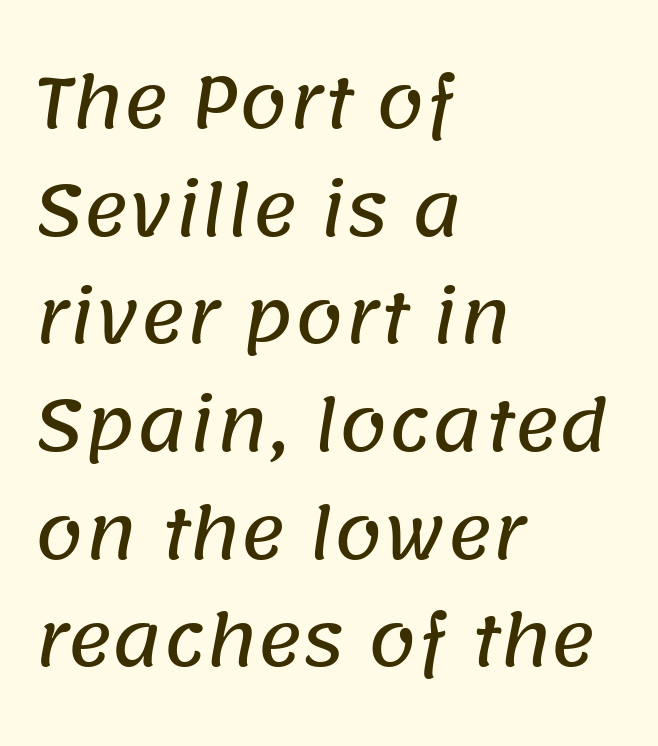
The image shows 69 px sans-serif type; set left-aligned, normal line spacing (1.56x), normal letter spacing, not underlined; low stroke contrast and a large x-height.
